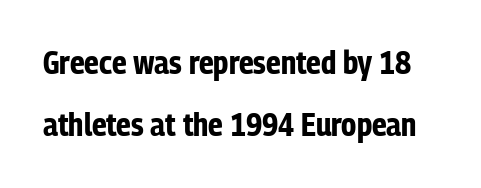
Serifs: no, the terminals of the letterforms are clean. Summary of vertical rhythm: relaxed, with wide interline spacing. This rendering features lettering with no underline. Spacing verdict: proportional, widths tailored to each character. Letter spacing: default. A typesetter would mark this as roman, not italic.
